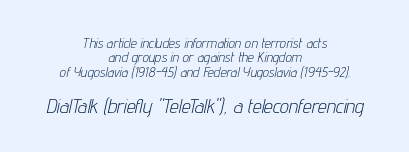
{"italic": "yes", "lean": "right", "slant_degrees": 12, "bold": "no", "underline": "no", "align": "center", "line_spacing": "tight", "line_spacing_ratio": 1.02, "letter_spacing": "normal", "letter_spacing_em": 0.0, "larger_block": "second", "size_ratio": 1.43, "glyph_px": 20}
